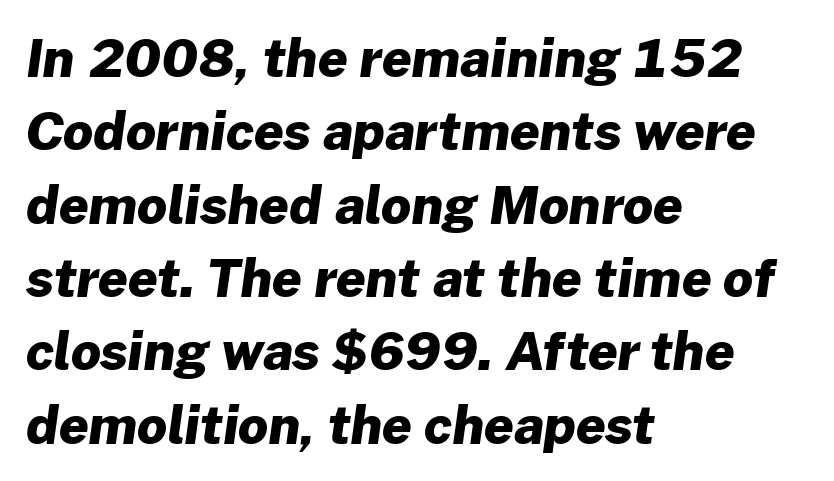
Q: Is the text bold? A: Yes.
Q: Is the typeface a serif or a sans-serif typeface? A: Sans-serif.
Q: Is the text underlined? A: No.
Q: How is the paragraph aligned? A: Left-aligned.
Q: Is the spacing between letters normal or unusually wide? A: Normal.
Q: Is the spacing between lines tight, normal or loose? A: Normal.
Q: Width (condensed, normal, or wide)? A: Normal.
Q: Stroke contrast? A: Low.
Q: x-height? A: Medium.
Q: Monospaced? A: No.
